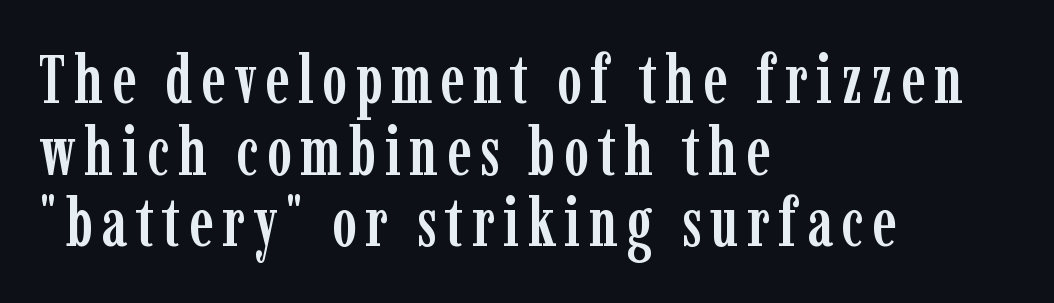
{"serif": "yes", "italic": "no", "width": "condensed", "stroke_contrast": "low", "x_height": "medium", "monospaced": "no", "underline": "no", "align": "left", "line_spacing": "tight", "line_spacing_ratio": 1.07, "glyph_px": 67}
